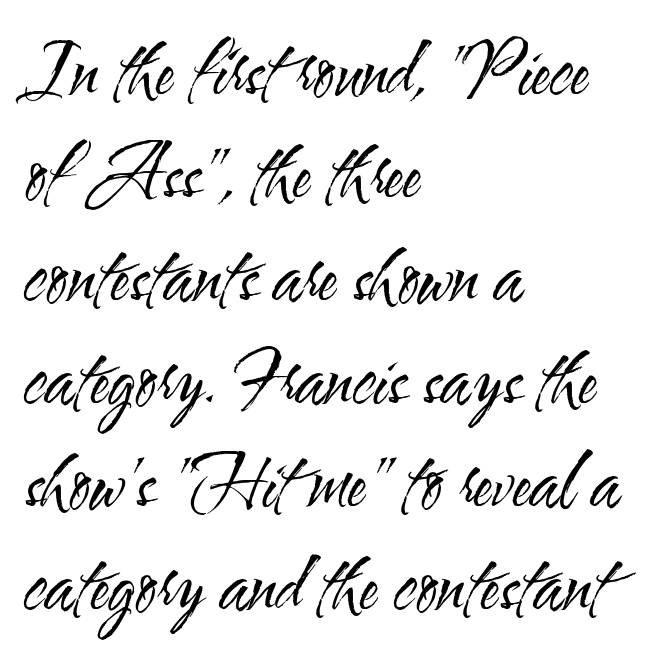
The image shows 72 px regular-weight, condensed sans-serif type; set left-aligned, normal line spacing (1.43x), normal letter spacing, not underlined; medium stroke contrast and a small x-height.
